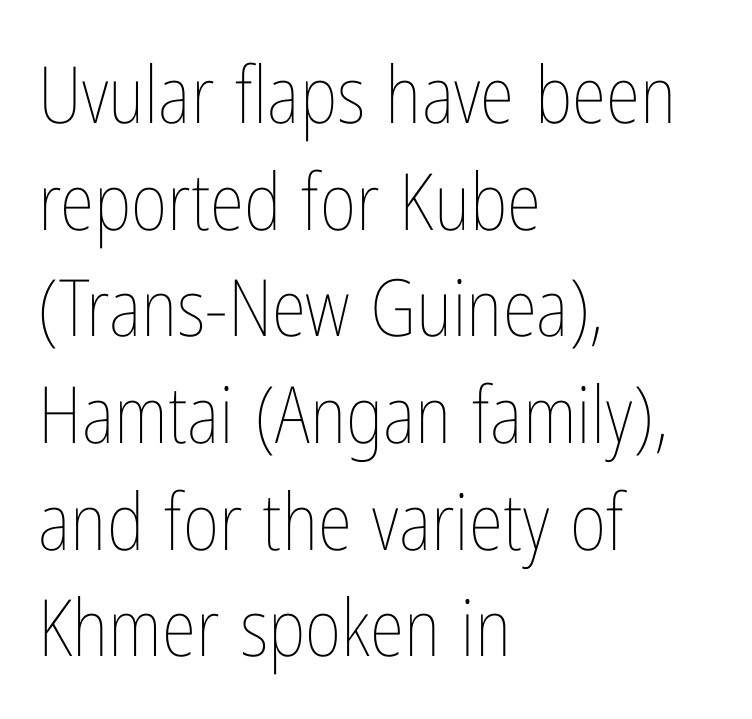
{"italic": "no", "bold": "no", "weight": "thin", "width": "condensed", "stroke_contrast": "low", "x_height": "medium", "monospaced": "no", "underline": "no", "align": "left", "line_spacing": "normal", "line_spacing_ratio": 1.35, "letter_spacing": "normal", "letter_spacing_em": 0.0, "glyph_px": 79}
